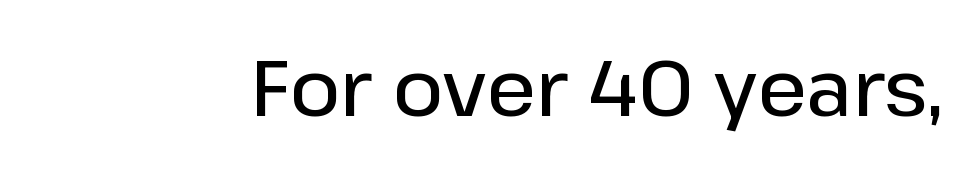
No extra tracking has been applied to these lines. To sum up the face: it is a sans, with no serifs. The axis of the letterforms is exactly vertical. Strokes here are thickened, but only to semibold level.
